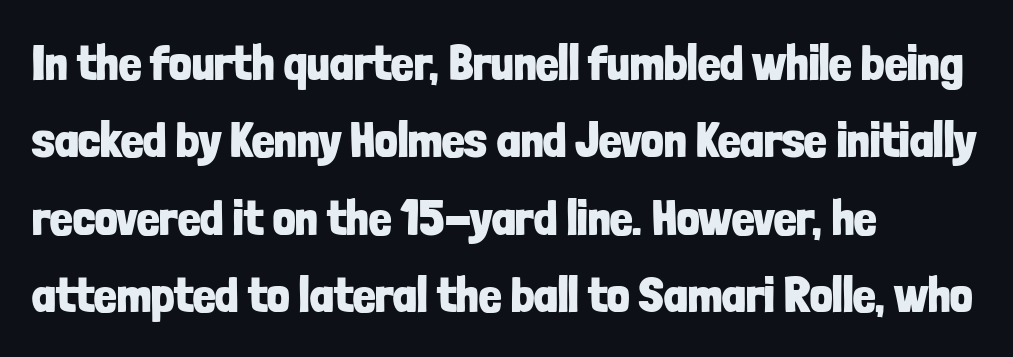
Q: Is the text bold? A: Yes.
Q: Is the text italic (slanted)? A: No, it is upright.
Q: Is the typeface a serif or a sans-serif typeface? A: Sans-serif.
Q: Is the text underlined? A: No.
Q: How is the paragraph aligned? A: Left-aligned.
Q: Is the spacing between letters normal or unusually wide? A: Normal.
Q: Is the spacing between lines tight, normal or loose? A: Normal.
Q: Width (condensed, normal, or wide)? A: Condensed.
Q: Stroke contrast? A: Low.
Q: x-height? A: Medium.
Q: Monospaced? A: No.
